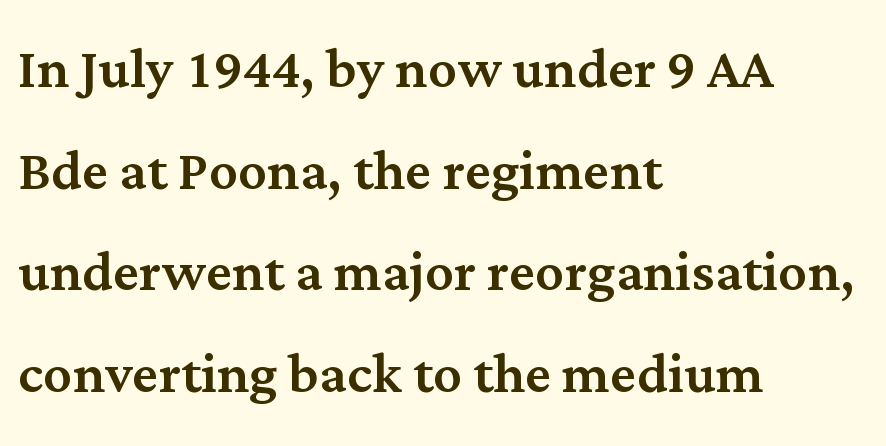
The lines are quadded left. A bare baseline throughout the passage. Honestly, the row spacing looks completely unremarkable. Posture: upright roman.
